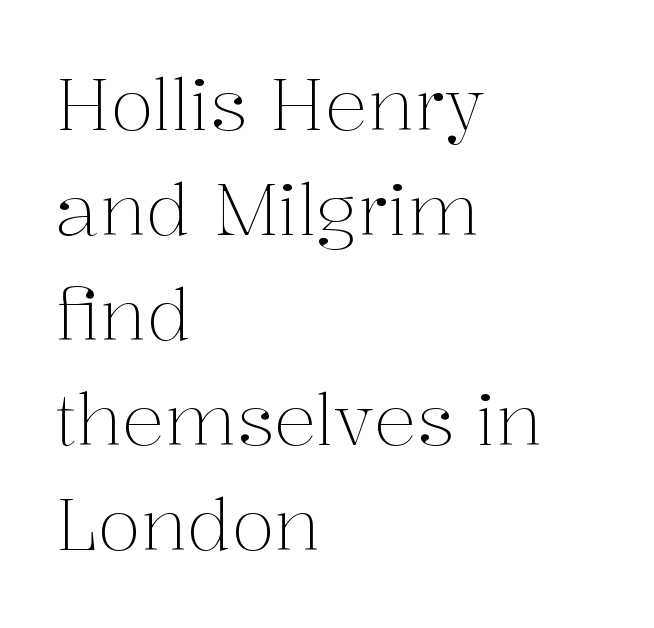
Q: Is the text bold? A: No.
Q: Is the text italic (slanted)? A: No, it is upright.
Q: Is the typeface a serif or a sans-serif typeface? A: Serif.
Q: Is the text underlined? A: No.
Q: How is the paragraph aligned? A: Left-aligned.
Q: Is the spacing between letters normal or unusually wide? A: Normal.
Q: Is the spacing between lines tight, normal or loose? A: Normal.
Q: Width (condensed, normal, or wide)? A: Normal.
Q: Stroke contrast? A: Medium.
Q: x-height? A: Medium.
Q: Monospaced? A: No.
